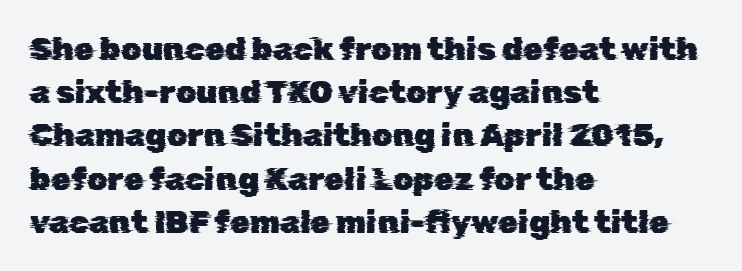
Character widths vary here, with narrow letters taking less room than wide ones. Is the letter spacing exaggerated? No — it looks like the ordinary default. Observe the absence of serifs on each vertical stroke in this sample. Honestly, the row spacing looks completely unremarkable. The baseline area is clear. Caption: multi-line text, flush left, ragged right.
